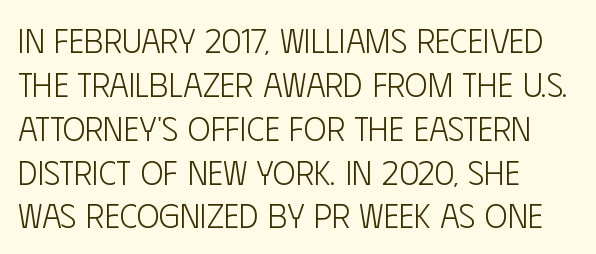
Q: Is the text bold? A: No.
Q: Is the text italic (slanted)? A: No, it is upright.
Q: Is the typeface a serif or a sans-serif typeface? A: Sans-serif.
Q: Is the text underlined? A: No.
Q: How is the paragraph aligned? A: Left-aligned.
Q: Is the spacing between letters normal or unusually wide? A: Normal.
Q: Is the spacing between lines tight, normal or loose? A: Normal.
Q: Width (condensed, normal, or wide)? A: Condensed.
Q: Stroke contrast? A: Low.
Q: x-height? A: Large.
Q: Monospaced? A: No.
